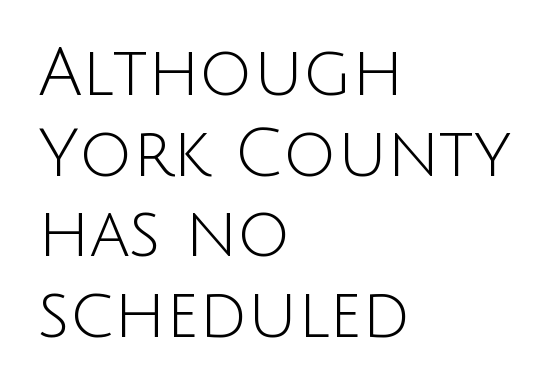
The image shows 66 px light sans-serif type, upright; set left-aligned, line spacing 1.22x, normal letter spacing, not underlined; low stroke contrast and a large x-height.
